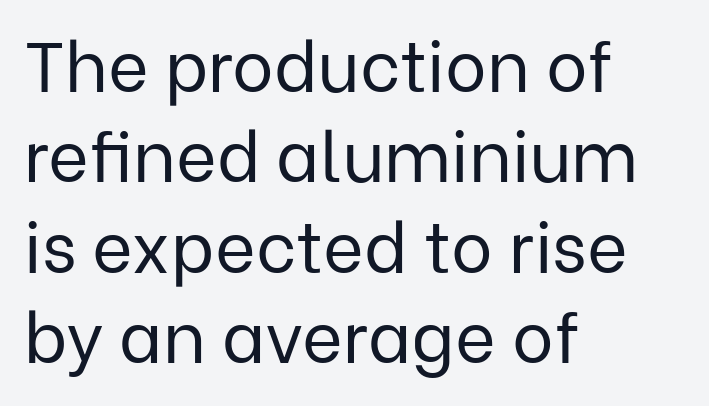
Q: Is the text bold? A: No.
Q: Is the text italic (slanted)? A: No, it is upright.
Q: Is the typeface a serif or a sans-serif typeface? A: Sans-serif.
Q: Is the text underlined? A: No.
Q: How is the paragraph aligned? A: Left-aligned.
Q: Is the spacing between letters normal or unusually wide? A: Normal.
Q: Is the spacing between lines tight, normal or loose? A: Normal.
Q: Width (condensed, normal, or wide)? A: Normal.
Q: Stroke contrast? A: Low.
Q: x-height? A: Medium.
Q: Monospaced? A: No.
